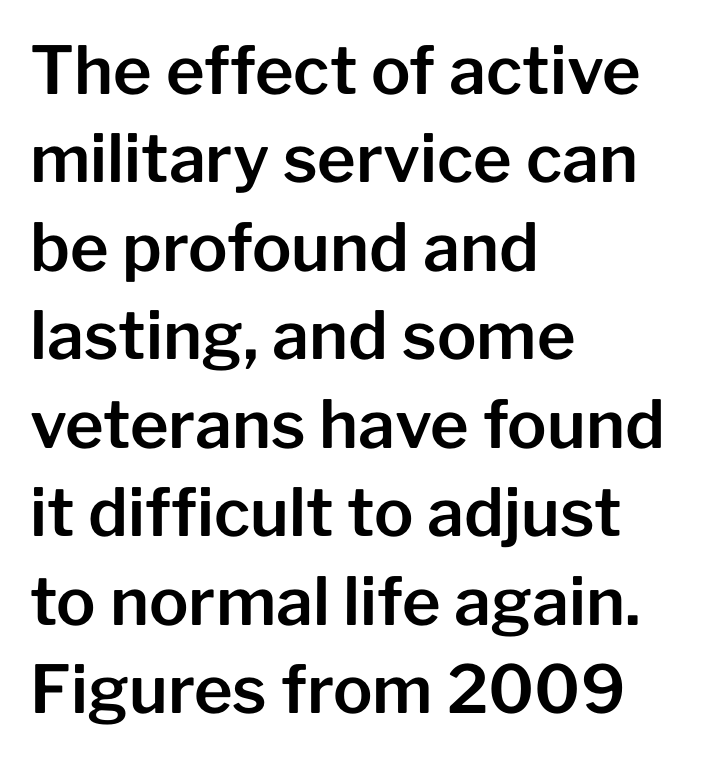
{"serif": "no", "italic": "no", "width": "normal", "stroke_contrast": "low", "x_height": "medium", "monospaced": "no", "underline": "no", "align": "left", "line_spacing": "normal", "line_spacing_ratio": 1.34, "letter_spacing": "normal", "letter_spacing_em": 0.0, "glyph_px": 66}
